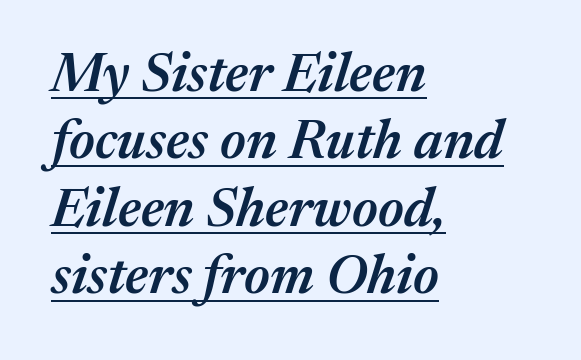
Note the varied advance widths — an 'i' is clearly narrower than an 'm'. Honestly, the underline is the first thing you notice here. Weight: semibold (demi). Horizontal alignment here is leftward, the default for most running prose. Characters follow at the spacing the type designer built in.
